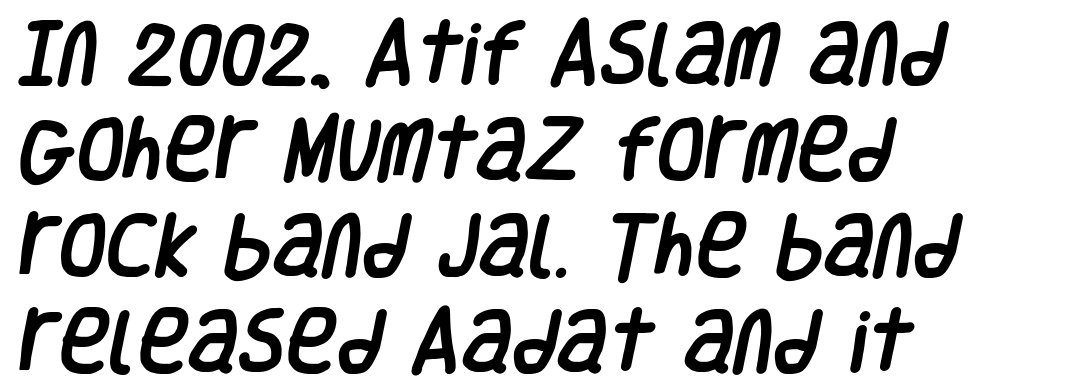
Each word holds together tightly as a unit, with standard inter-letter gaps. The paragraph shown leans on its left margin. Normally led — the rows are evenly, conventionally spaced. Clear beneath every line of the passage. The letters advance in unequal steps, a hallmark of proportional type. The designer went with a sans here, leaving each stem footless.
